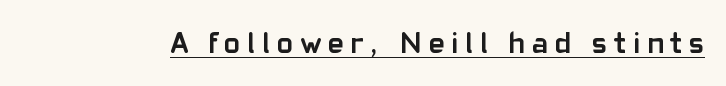
Q: Is the text bold? A: Yes.
Q: Is the text italic (slanted)? A: No, it is upright.
Q: Is the typeface a serif or a sans-serif typeface? A: Sans-serif.
Q: Is the text underlined? A: Yes.
Q: Is the spacing between letters normal or unusually wide? A: Unusually wide.
Q: Width (condensed, normal, or wide)? A: Normal.
Q: Stroke contrast? A: Low.
Q: x-height? A: Medium.
Q: Monospaced? A: No.
